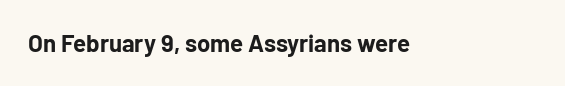
The image shows 24 px bold type, upright; set normal letter spacing, not underlined.
